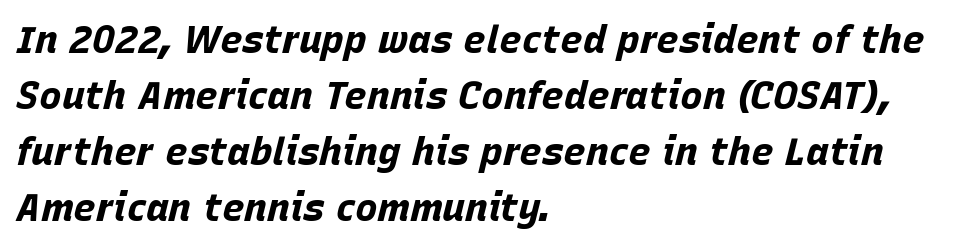
{"italic": "yes", "lean": "right", "slant_degrees": 15, "bold": "yes", "weight": "bold", "width": "normal", "stroke_contrast": "low", "x_height": "large", "monospaced": "no", "underline": "no", "align": "left", "line_spacing": "normal", "line_spacing_ratio": 1.47, "letter_spacing": "normal", "letter_spacing_em": 0.0, "glyph_px": 38}
